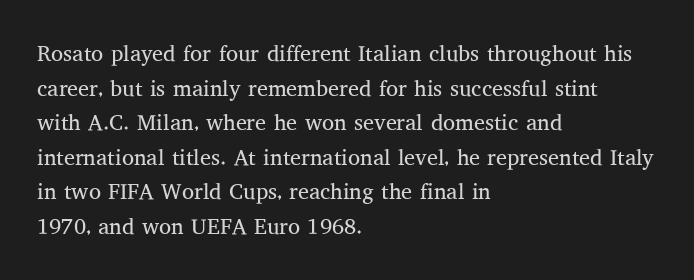
The image shows 22 px text type, upright; set left-aligned, normal line spacing (1.57x), normal letter spacing, not underlined.
